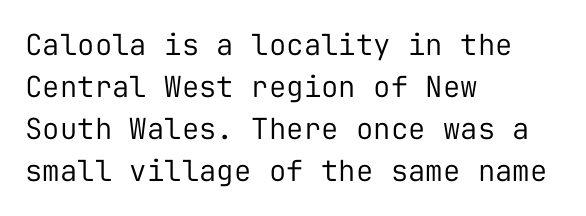
Q: Is the text bold? A: No.
Q: Is the text italic (slanted)? A: No, it is upright.
Q: Is the typeface a serif or a sans-serif typeface? A: Sans-serif.
Q: Is the text underlined? A: No.
Q: How is the paragraph aligned? A: Left-aligned.
Q: Is the spacing between letters normal or unusually wide? A: Normal.
Q: Is the spacing between lines tight, normal or loose? A: Normal.
Q: Width (condensed, normal, or wide)? A: Normal.
Q: Stroke contrast? A: Low.
Q: x-height? A: Medium.
Q: Monospaced? A: Yes.
